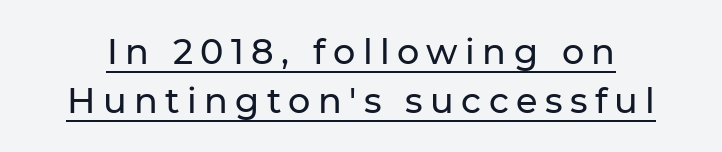
{"serif": "no", "italic": "no", "width": "normal", "stroke_contrast": "low", "x_height": "medium", "monospaced": "no", "underline": "yes", "line_spacing": "normal", "line_spacing_ratio": 1.4, "letter_spacing": "wide", "letter_spacing_em": 0.21, "glyph_px": 35}
